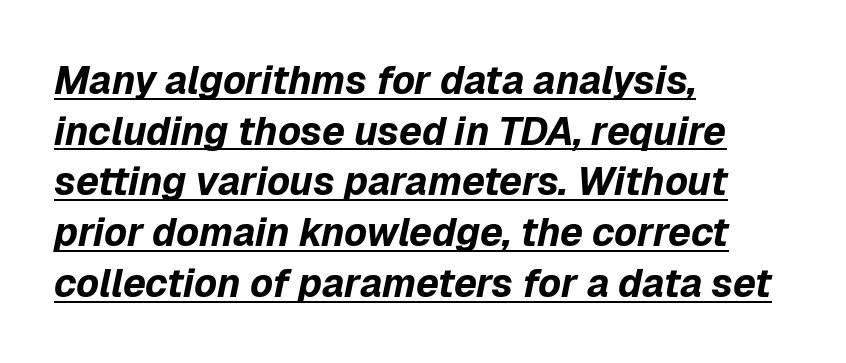
Q: Is the text bold? A: Yes.
Q: Is the text italic (slanted)? A: Yes, it leans right by about 12 degrees.
Q: Is the text underlined? A: Yes.
Q: How is the paragraph aligned? A: Left-aligned.
Q: Is the spacing between letters normal or unusually wide? A: Normal.
Q: Is the spacing between lines tight, normal or loose? A: Normal.
Q: Width (condensed, normal, or wide)? A: Normal.
Q: Stroke contrast? A: Low.
Q: x-height? A: Medium.
Q: Monospaced? A: No.
